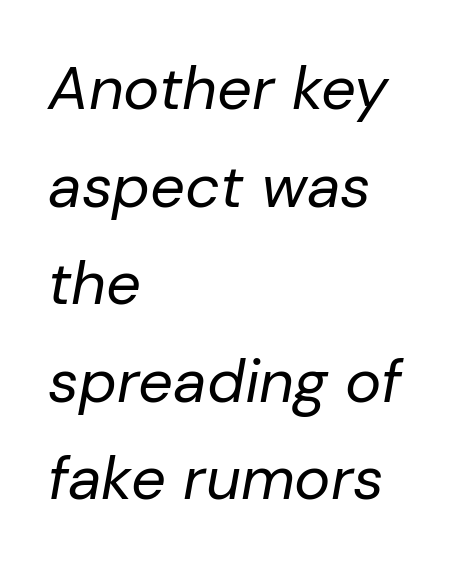
Q: Is the text bold? A: No.
Q: Is the text italic (slanted)? A: Yes, it leans right by about 10 degrees.
Q: Is the text underlined? A: No.
Q: How is the paragraph aligned? A: Left-aligned.
Q: Is the spacing between letters normal or unusually wide? A: Normal.
Q: Is the spacing between lines tight, normal or loose? A: Normal.
Q: Width (condensed, normal, or wide)? A: Normal.
Q: Stroke contrast? A: Low.
Q: x-height? A: Medium.
Q: Monospaced? A: No.
